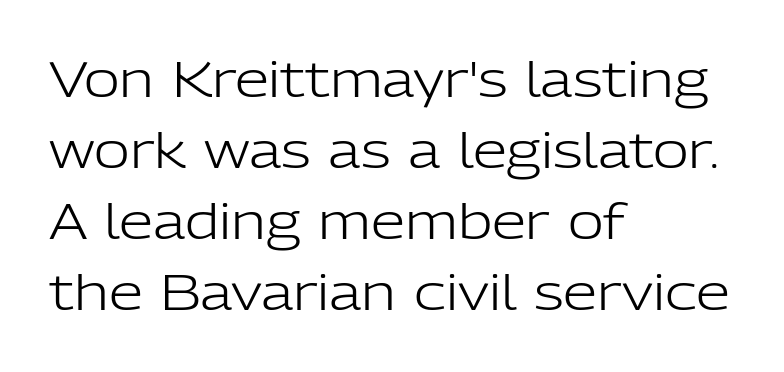
{"serif": "no", "italic": "no", "bold": "no", "weight": "light", "width": "normal", "stroke_contrast": "low", "x_height": "medium", "monospaced": "no", "underline": "no", "align": "left", "line_spacing": "normal", "line_spacing_ratio": 1.45, "letter_spacing": "normal", "letter_spacing_em": 0.0, "glyph_px": 49}
